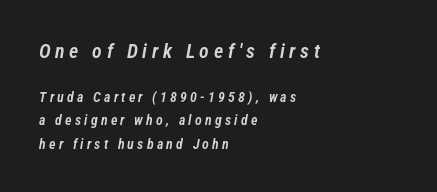
This rendering uses left alignment, leaving the right contour irregular. Scale decreases going downward across the two blocks. This rendering features lettering with no underline. What's the leading like? Ordinary, nothing unusual. The horizontal fit of the characters is loose and conspicuously gappy. Slanted lettering throughout.
